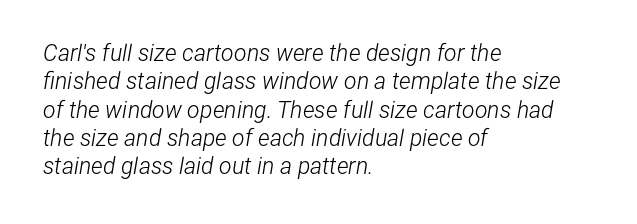
Nobody touched the tracking dial on this one. Ink coverage per letter is moderate at most. The words here are not underlined. Designer's note — italics engaged.
